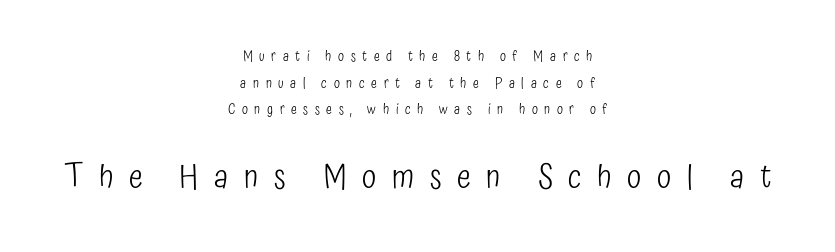
Q: Is the text bold? A: No.
Q: Is the text italic (slanted)? A: No, it is upright.
Q: Is the typeface a serif or a sans-serif typeface? A: Sans-serif.
Q: Is the text underlined? A: No.
Q: How is the paragraph aligned? A: Centered.
Q: Is the spacing between letters normal or unusually wide? A: Unusually wide.
Q: Is the spacing between lines tight, normal or loose? A: Loose.
Q: Which block of text is set in a larger size, the first (top) or the second (bottom)? A: The second (bottom) one.
Q: Width (condensed, normal, or wide)? A: Condensed.
Q: Stroke contrast? A: Low.
Q: x-height? A: Medium.
Q: Monospaced? A: No.
